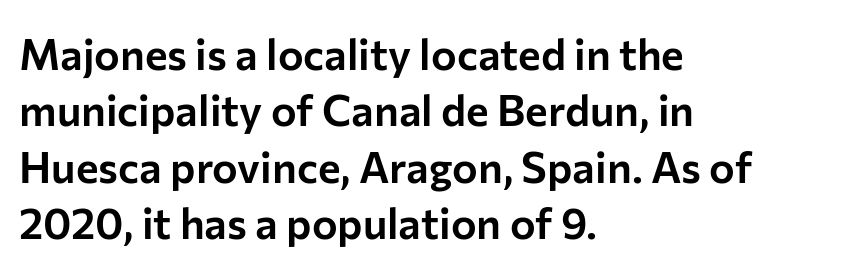
The lettering holds an erect, upright posture throughout. Does the type have serifs? No, each stem ends abruptly. Note the varied advance widths — an 'i' is clearly narrower than an 'm'. Normally led — the rows are evenly, conventionally spaced.
